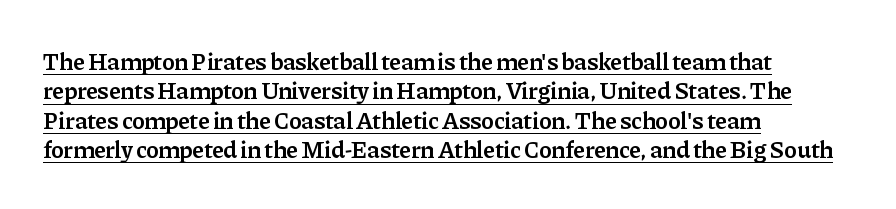
In terms of weight, the rendering is demibold, just under bold. These lines are set flush left with a ragged right edge. The axis of the letterforms is exactly vertical. Like a heading marked for emphasis, these lines bear an underscore.
